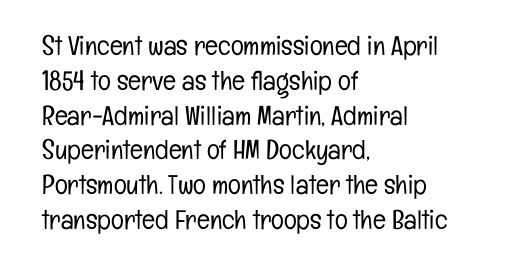
{"italic": "no", "bold": "no", "underline": "no", "align": "left", "line_spacing": "normal", "line_spacing_ratio": 1.29, "letter_spacing": "normal", "letter_spacing_em": 0.0, "glyph_px": 27}
